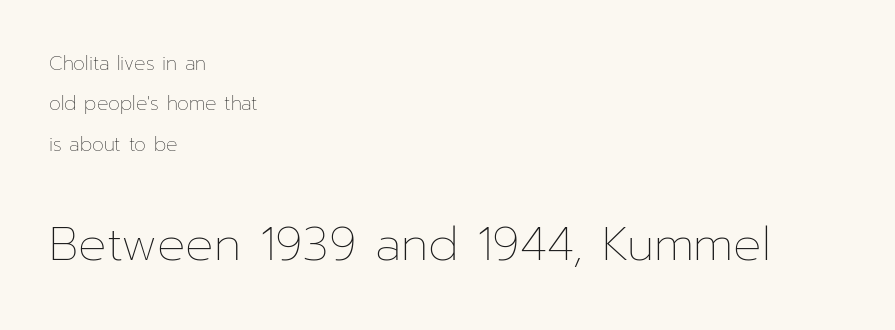
{"italic": "no", "bold": "no", "weight": "thin", "width": "normal", "stroke_contrast": "low", "x_height": "medium", "monospaced": "no", "underline": "no", "align": "left", "line_spacing": "loose", "line_spacing_ratio": 2.13, "letter_spacing": "normal", "letter_spacing_em": 0.0, "larger_block": "second", "size_ratio": 2.47, "glyph_px": 47}
